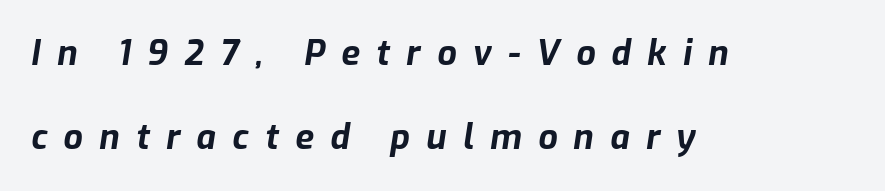
The image shows 34 px bold type, italic (leaning right); set left-aligned, loose line spacing (2.46x), unusually wide letter spacing (+0.48 em), not underlined; low stroke contrast and a medium x-height.
